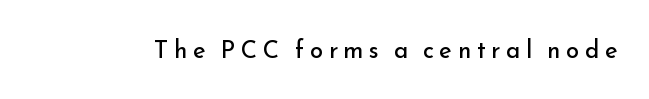
The passage shown is not bold in any degree. The tracking jumps out immediately: characters are airy and widely separated. The typography opts for an upright posture over an oblique one. Beneath every word, the page is bare.
